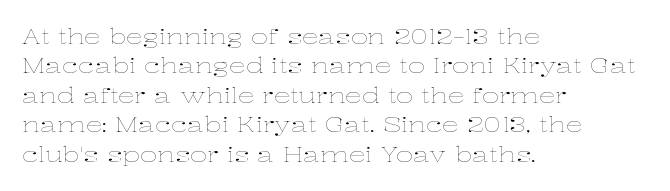
A clean baseline with only descenders dipping below it. If you drew a line through each stem, it would be perfectly vertical. Honestly, the row spacing looks completely unremarkable. Is this a heavy cut? Hardly; it is regular or lighter.
